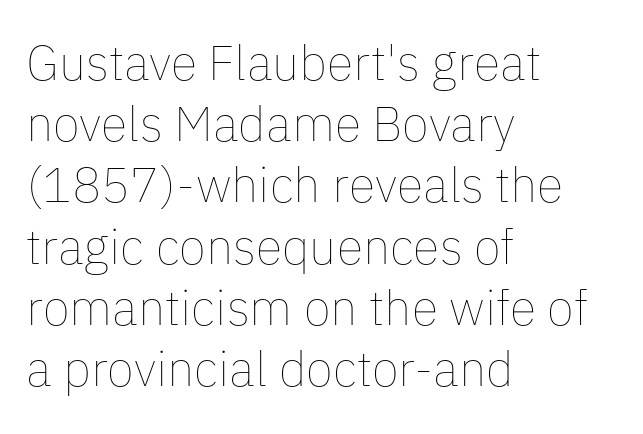
Q: Is the text bold? A: No.
Q: Is the text italic (slanted)? A: No, it is upright.
Q: Is the text underlined? A: No.
Q: How is the paragraph aligned? A: Left-aligned.
Q: Is the spacing between letters normal or unusually wide? A: Normal.
Q: Is the spacing between lines tight, normal or loose? A: Normal.
Q: Width (condensed, normal, or wide)? A: Normal.
Q: Stroke contrast? A: Low.
Q: x-height? A: Medium.
Q: Monospaced? A: No.
